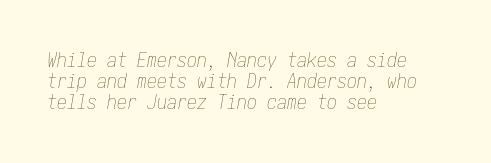
The lines in this sample share a left origin and differ only in where they stop. The space between consecutive lines is stingy. Beneath every word, the page is bare. The line texture is even and compact thanks to regular tracking. Counters stay open thanks to moderate or lighter strokes. The lettering tilts uniformly, giving the passage an italic look.
